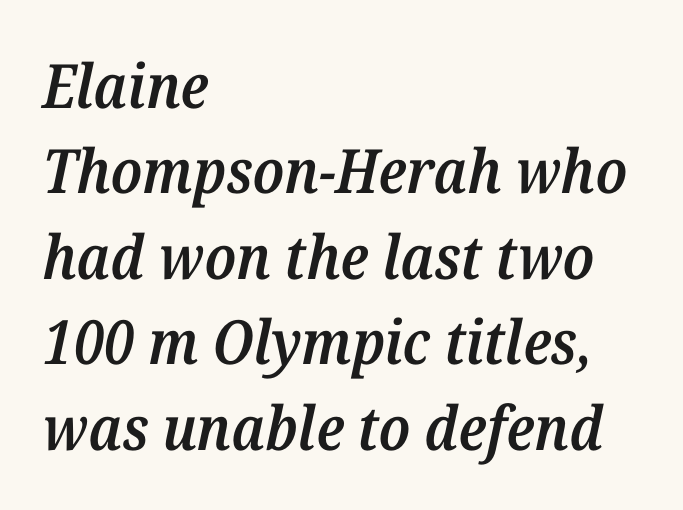
{"serif": "yes", "italic": "yes", "lean": "right", "slant_degrees": 12, "bold": "semi", "weight": "semibold", "width": "normal", "stroke_contrast": "medium", "x_height": "medium", "monospaced": "no", "underline": "no", "align": "left", "line_spacing": "normal", "line_spacing_ratio": 1.4, "letter_spacing": "normal", "letter_spacing_em": 0.0, "glyph_px": 61}
